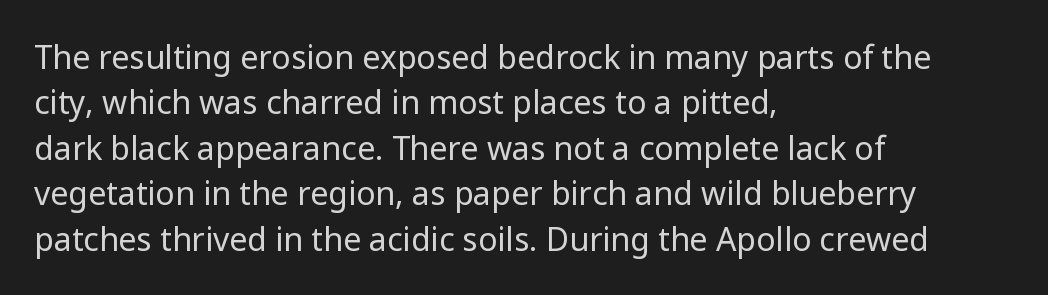
Q: Is the text bold? A: No.
Q: Is the text italic (slanted)? A: No, it is upright.
Q: Is the typeface a serif or a sans-serif typeface? A: Sans-serif.
Q: Is the text underlined? A: No.
Q: How is the paragraph aligned? A: Left-aligned.
Q: Is the spacing between letters normal or unusually wide? A: Normal.
Q: Is the spacing between lines tight, normal or loose? A: Normal.
Q: Width (condensed, normal, or wide)? A: Normal.
Q: Stroke contrast? A: Low.
Q: x-height? A: Medium.
Q: Monospaced? A: No.
